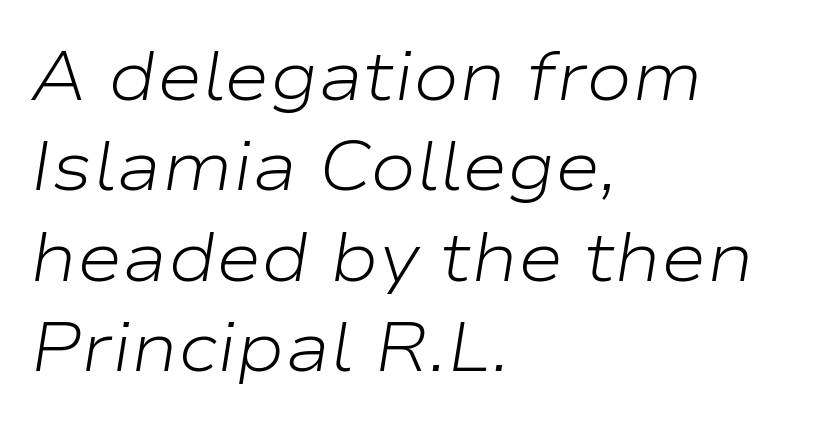
The image shows 69 px light, wide type, italic (leaning right); set left-aligned, normal line spacing (1.31x), normal letter spacing, not underlined; low stroke contrast and a medium x-height.
